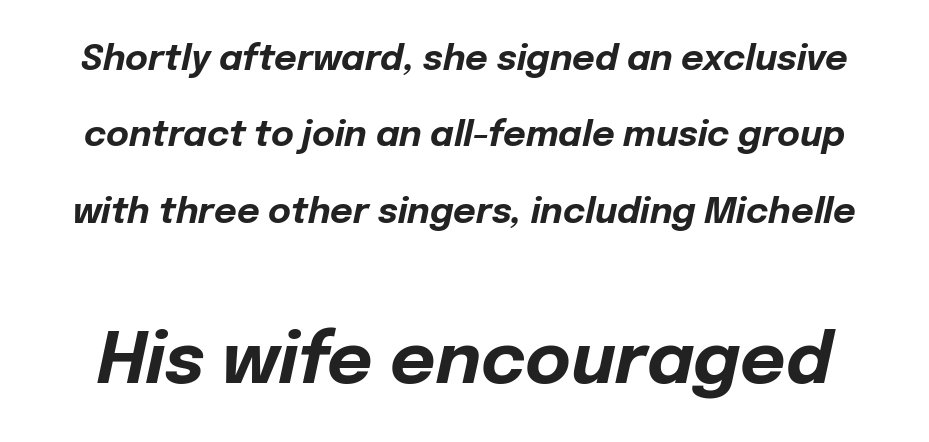
Q: Is the text bold? A: Yes.
Q: Is the text italic (slanted)? A: Yes, it leans right by about 12 degrees.
Q: Is the text underlined? A: No.
Q: Is the spacing between letters normal or unusually wide? A: Normal.
Q: Is the spacing between lines tight, normal or loose? A: Loose.
Q: Which block of text is set in a larger size, the first (top) or the second (bottom)? A: The second (bottom) one.
Q: Width (condensed, normal, or wide)? A: Normal.
Q: Stroke contrast? A: Low.
Q: x-height? A: Medium.
Q: Monospaced? A: No.
